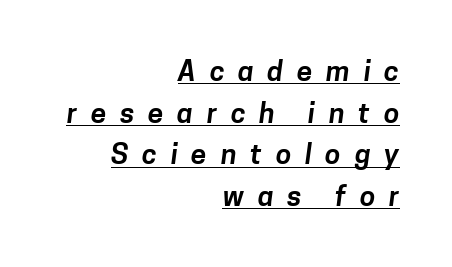
Line ends are locked; line starts wander. Nothing sits at the stroke ends, so this counts as sans-serif. The designer left line spacing at the default. Each word looks stretched out because of the extra space between its letters. Character widths vary here, with narrow letters taking less room than wide ones. Like a heading marked for emphasis, these lines bear an underscore.
